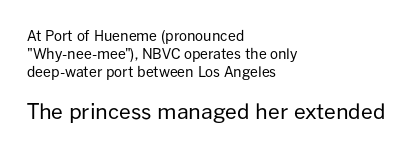
Q: Is the text bold? A: No.
Q: Is the text italic (slanted)? A: No, it is upright.
Q: Is the text underlined? A: No.
Q: How is the paragraph aligned? A: Left-aligned.
Q: Is the spacing between letters normal or unusually wide? A: Normal.
Q: Is the spacing between lines tight, normal or loose? A: Normal.
Q: Which block of text is set in a larger size, the first (top) or the second (bottom)? A: The second (bottom) one.
